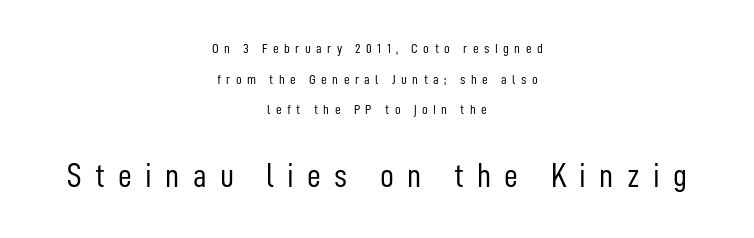
Q: Is the text bold? A: No.
Q: Is the text italic (slanted)? A: No, it is upright.
Q: Is the typeface a serif or a sans-serif typeface? A: Sans-serif.
Q: Is the text underlined? A: No.
Q: How is the paragraph aligned? A: Centered.
Q: Is the spacing between letters normal or unusually wide? A: Unusually wide.
Q: Is the spacing between lines tight, normal or loose? A: Loose.
Q: Which block of text is set in a larger size, the first (top) or the second (bottom)? A: The second (bottom) one.
Q: Width (condensed, normal, or wide)? A: Condensed.
Q: Stroke contrast? A: Low.
Q: x-height? A: Medium.
Q: Monospaced? A: No.
